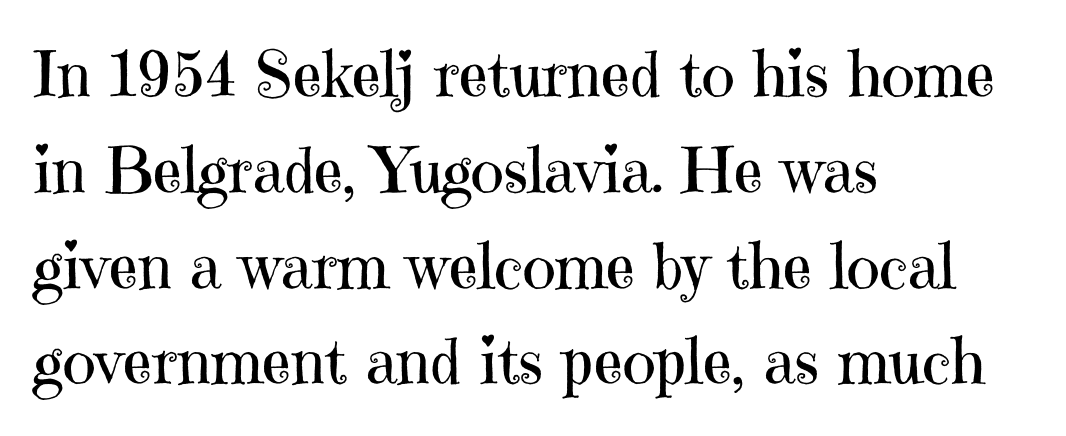
{"serif": "yes", "italic": "no", "bold": "no", "weight": "regular", "width": "normal", "stroke_contrast": "high", "x_height": "medium", "monospaced": "no", "underline": "no", "align": "left", "line_spacing": "normal", "line_spacing_ratio": 1.52, "letter_spacing": "normal", "letter_spacing_em": 0.0, "glyph_px": 63}
